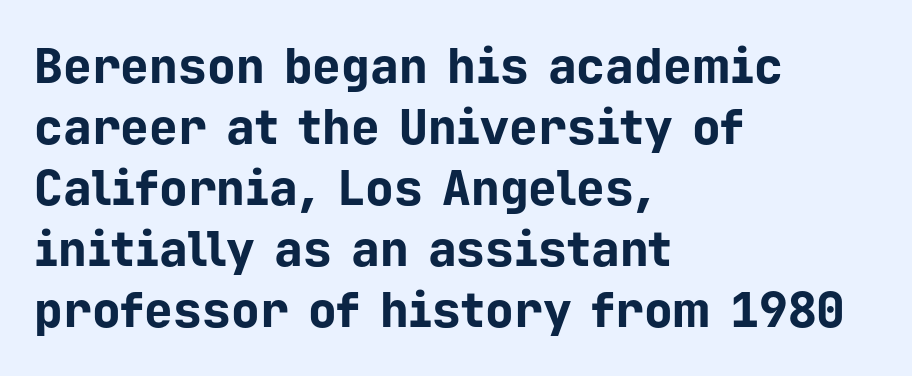
{"serif": "no", "italic": "no", "bold": "yes", "weight": "bold", "width": "normal", "stroke_contrast": "low", "x_height": "medium", "monospaced": "yes", "underline": "no", "align": "left", "line_spacing": "normal", "line_spacing_ratio": 1.27, "letter_spacing": "normal", "letter_spacing_em": 0.0, "glyph_px": 48}
